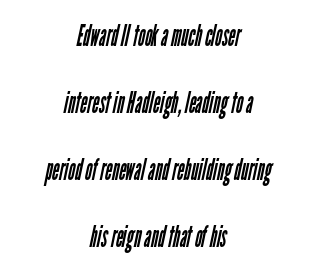
{"serif": "no", "bold": "no", "weight": "regular", "width": "condensed", "stroke_contrast": "low", "x_height": "medium", "monospaced": "no", "underline": "no", "align": "center", "line_spacing": "loose", "line_spacing_ratio": 2.23, "letter_spacing": "normal", "letter_spacing_em": 0.0, "glyph_px": 30}
